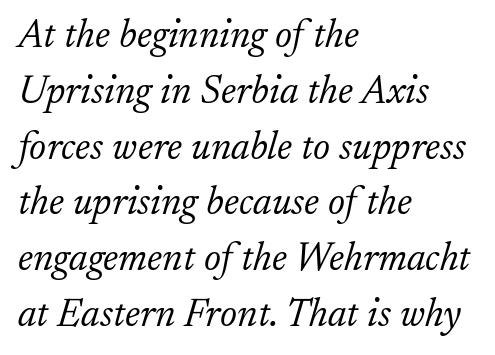
Q: Is the text bold? A: No.
Q: Is the text italic (slanted)? A: Yes, it leans right by about 17 degrees.
Q: Is the typeface a serif or a sans-serif typeface? A: Serif.
Q: Is the text underlined? A: No.
Q: How is the paragraph aligned? A: Left-aligned.
Q: Is the spacing between letters normal or unusually wide? A: Normal.
Q: Is the spacing between lines tight, normal or loose? A: Normal.
Q: Width (condensed, normal, or wide)? A: Normal.
Q: Stroke contrast? A: Low.
Q: x-height? A: Small.
Q: Monospaced? A: No.
